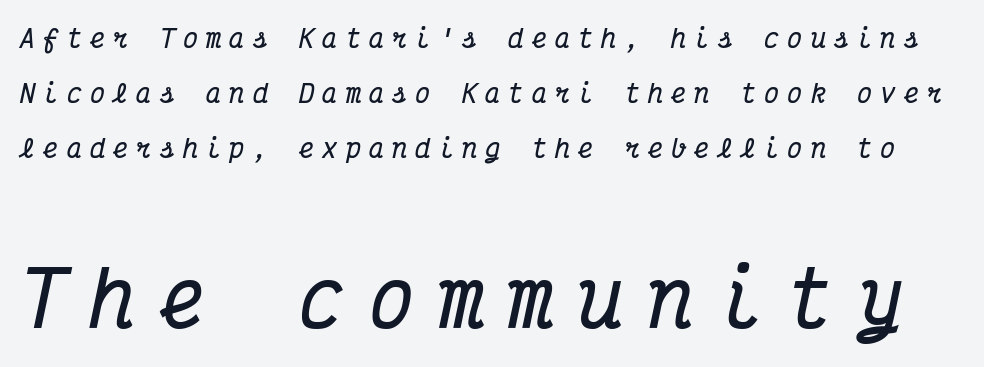
Q: Is the text bold? A: Yes.
Q: Is the text italic (slanted)? A: Yes, it leans right by about 12 degrees.
Q: Is the typeface a serif or a sans-serif typeface? A: Serif.
Q: Is the text underlined? A: No.
Q: Is the spacing between letters normal or unusually wide? A: Unusually wide.
Q: Is the spacing between lines tight, normal or loose? A: Loose.
Q: Which block of text is set in a larger size, the first (top) or the second (bottom)? A: The second (bottom) one.
Q: Width (condensed, normal, or wide)? A: Condensed.
Q: Stroke contrast? A: Medium.
Q: x-height? A: Medium.
Q: Monospaced? A: Yes.
